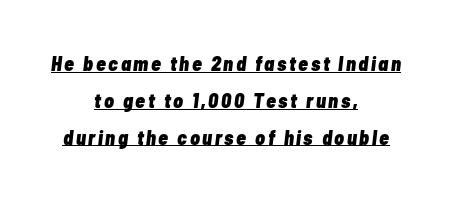
Q: Is the text bold? A: Yes.
Q: Is the text italic (slanted)? A: Yes, it leans right by about 7 degrees.
Q: Is the text underlined? A: Yes.
Q: How is the paragraph aligned? A: Centered.
